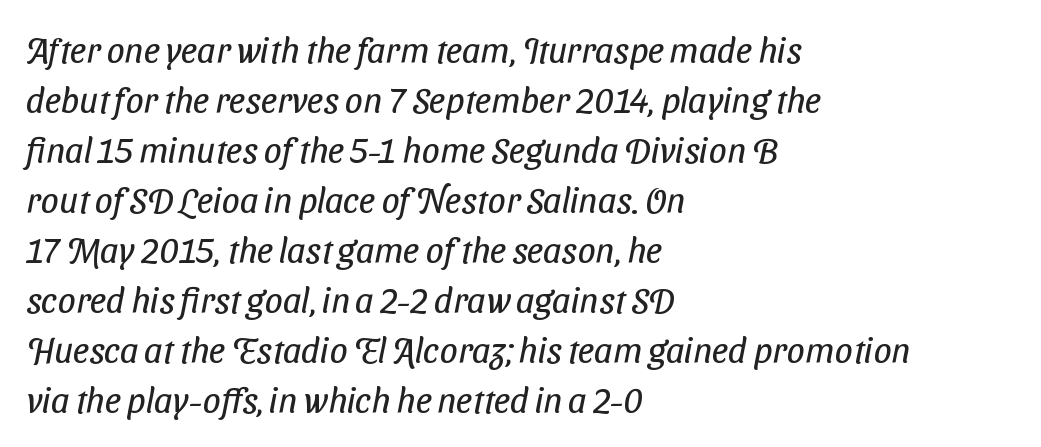
Q: Is the text bold? A: No.
Q: Is the typeface a serif or a sans-serif typeface? A: Sans-serif.
Q: Is the text underlined? A: No.
Q: How is the paragraph aligned? A: Left-aligned.
Q: Is the spacing between letters normal or unusually wide? A: Normal.
Q: Is the spacing between lines tight, normal or loose? A: Normal.
Q: Width (condensed, normal, or wide)? A: Condensed.
Q: Stroke contrast? A: Low.
Q: x-height? A: Medium.
Q: Monospaced? A: No.
